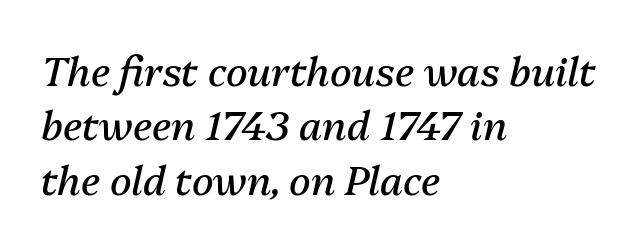
The image shows 40 px regular-weight type, italic (leaning right); set left-aligned, normal line spacing (1.36x), normal letter spacing, not underlined; medium stroke contrast and a medium x-height.
